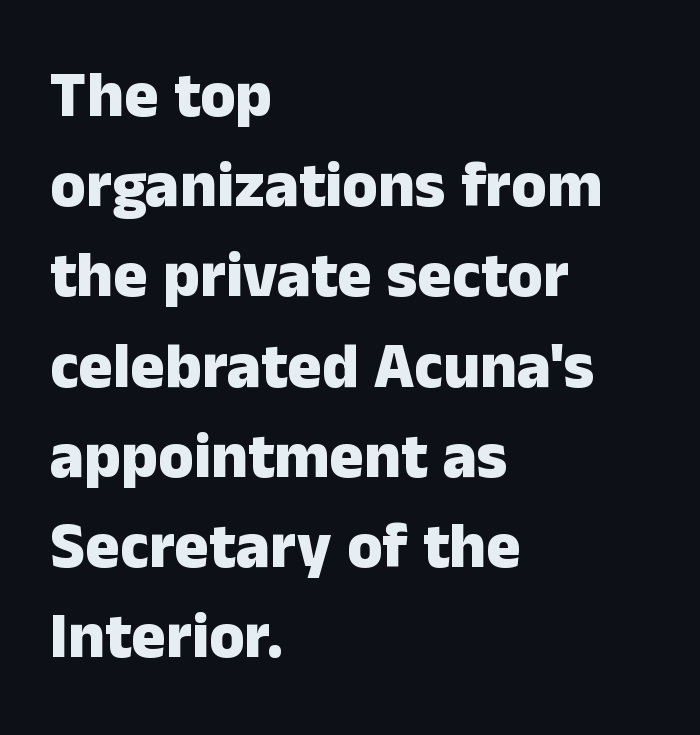
{"serif": "no", "italic": "no", "bold": "yes", "weight": "heavy", "width": "normal", "stroke_contrast": "low", "x_height": "medium", "monospaced": "no", "underline": "no", "align": "left", "line_spacing": "normal", "line_spacing_ratio": 1.41, "letter_spacing": "normal", "letter_spacing_em": 0.0, "glyph_px": 64}
